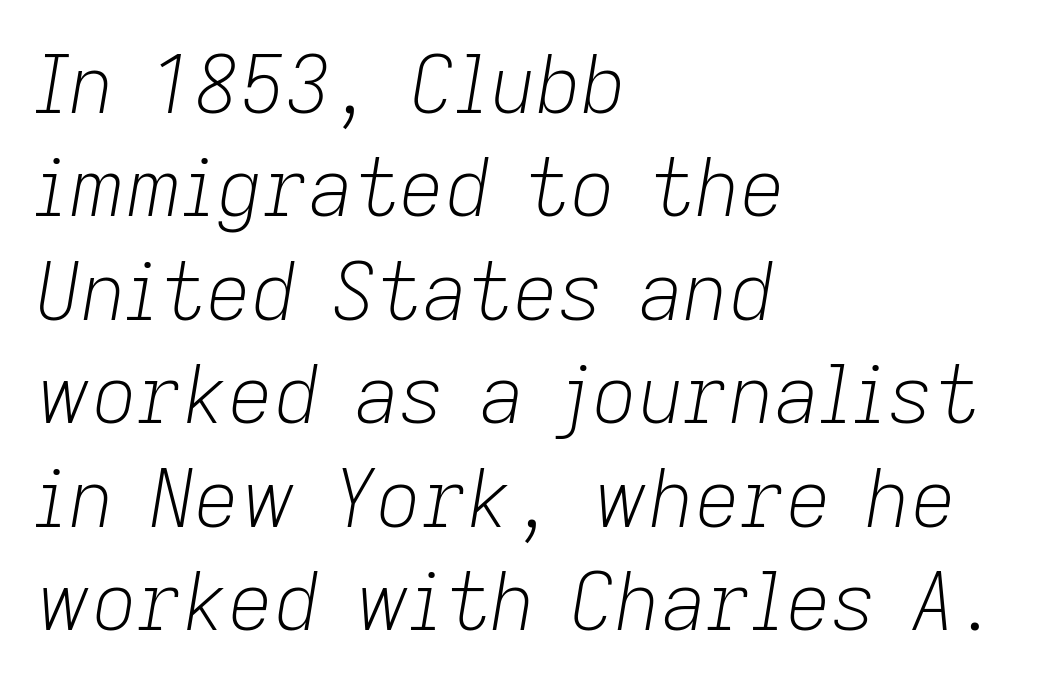
Words appear dense and cohesive because spacing is normal. Each new line begins a customary step beneath the previous one. The characters are drawn with everyday or finer stroke widths. The area under the type is left untouched. These lines are set flush left with a ragged right edge. The letters are slanted; this is an italic face.
